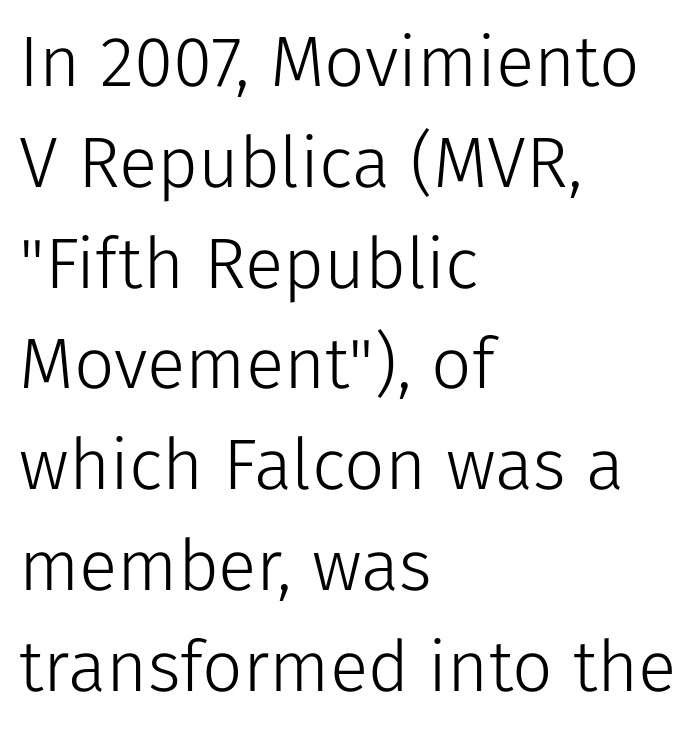
The image shows 71 px light sans-serif type, upright; set left-aligned, normal line spacing (1.42x), normal letter spacing, not underlined; low stroke contrast and a medium x-height.
